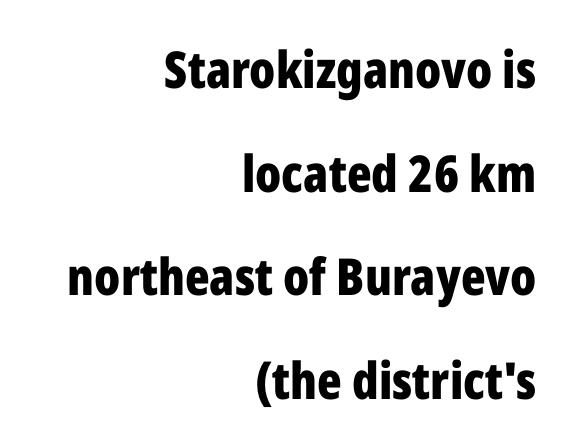
Q: Is the text bold? A: Yes.
Q: Is the text italic (slanted)? A: No, it is upright.
Q: Is the typeface a serif or a sans-serif typeface? A: Sans-serif.
Q: Is the text underlined? A: No.
Q: How is the paragraph aligned? A: Right-aligned.
Q: Is the spacing between letters normal or unusually wide? A: Normal.
Q: Is the spacing between lines tight, normal or loose? A: Loose.
Q: Width (condensed, normal, or wide)? A: Condensed.
Q: Stroke contrast? A: Low.
Q: x-height? A: Medium.
Q: Monospaced? A: No.
